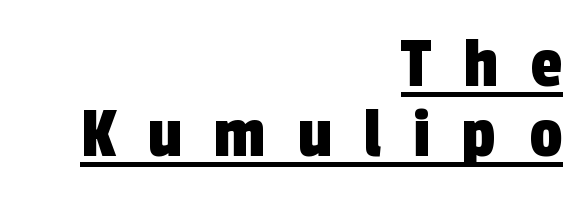
{"serif": "no", "width": "condensed", "x_height": "medium", "monospaced": "no", "underline": "yes", "align": "right", "line_spacing": "tight", "line_spacing_ratio": 0.96, "letter_spacing": "wide", "letter_spacing_em": 0.44, "glyph_px": 73}
